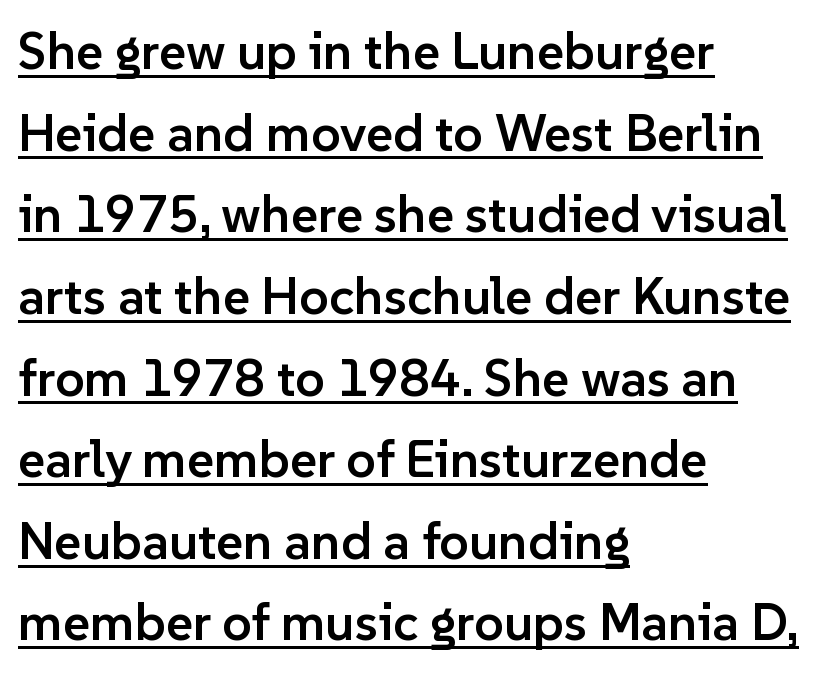
Q: Is the text bold? A: Semi-bold.
Q: Is the text italic (slanted)? A: No, it is upright.
Q: Is the typeface a serif or a sans-serif typeface? A: Sans-serif.
Q: Is the text underlined? A: Yes.
Q: How is the paragraph aligned? A: Left-aligned.
Q: Is the spacing between letters normal or unusually wide? A: Normal.
Q: Is the spacing between lines tight, normal or loose? A: Normal.
Q: Width (condensed, normal, or wide)? A: Normal.
Q: Stroke contrast? A: Low.
Q: x-height? A: Medium.
Q: Monospaced? A: No.
